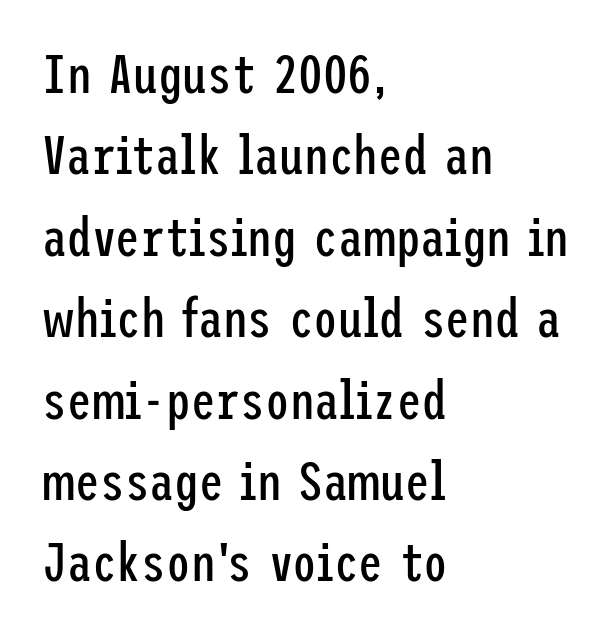
Q: Is the text bold? A: No.
Q: Is the text italic (slanted)? A: No, it is upright.
Q: Is the typeface a serif or a sans-serif typeface? A: Sans-serif.
Q: Is the text underlined? A: No.
Q: How is the paragraph aligned? A: Left-aligned.
Q: Is the spacing between letters normal or unusually wide? A: Normal.
Q: Is the spacing between lines tight, normal or loose? A: Normal.
Q: Width (condensed, normal, or wide)? A: Condensed.
Q: Stroke contrast? A: Low.
Q: x-height? A: Medium.
